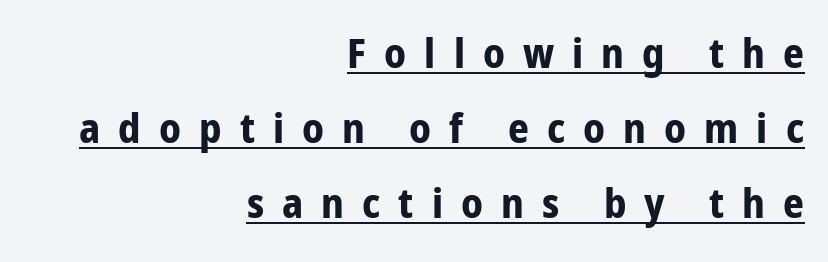
{"serif": "no", "italic": "no", "bold": "yes", "weight": "bold", "width": "condensed", "stroke_contrast": "low", "x_height": "medium", "monospaced": "no", "underline": "yes", "align": "right", "line_spacing_ratio": 1.83, "letter_spacing": "wide", "letter_spacing_em": 0.44, "glyph_px": 41}
